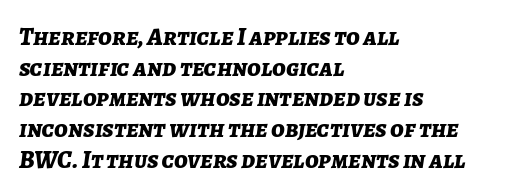
{"italic": "yes", "lean": "right", "slant_degrees": 7, "bold": "yes", "underline": "no", "align": "left", "line_spacing_ratio": 1.23, "letter_spacing": "normal", "letter_spacing_em": 0.0, "glyph_px": 25}
